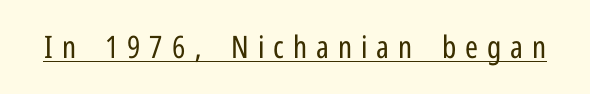
Q: Is the text bold? A: No.
Q: Is the text italic (slanted)? A: No, it is upright.
Q: Is the typeface a serif or a sans-serif typeface? A: Sans-serif.
Q: Is the text underlined? A: Yes.
Q: Is the spacing between letters normal or unusually wide? A: Unusually wide.
Q: Width (condensed, normal, or wide)? A: Condensed.
Q: Stroke contrast? A: Low.
Q: x-height? A: Medium.
Q: Monospaced? A: No.
